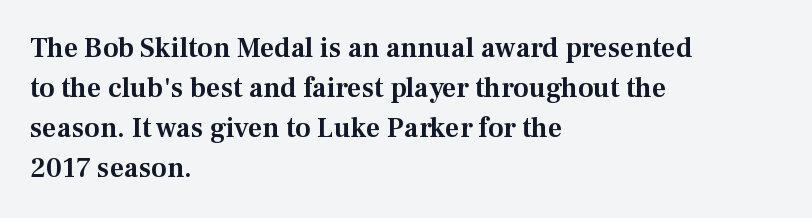
Leftover space on each line is placed entirely after the last word. The strip under each line holds only bare page. Regarding serifs, this sample has them. The leading is moderate, giving the passage an even texture. Posture: vertical. The type is set solid horizontally, with unmodified tracking.
